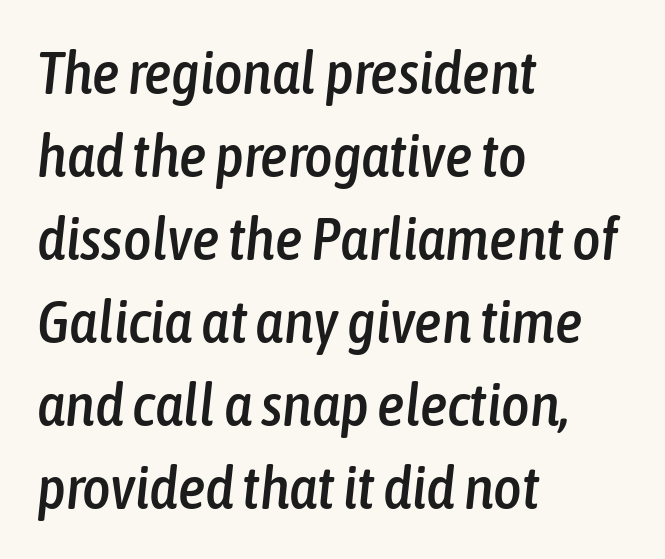
Horizontal alignment here is leftward, the default for most running prose. Looks like regular typesetting: each glyph gets only the width it needs. This rendering leaves character spacing at its baseline value. These lines sit exactly where default settings would place them. The typography opts for an oblique posture over an upright one. Underlining? Definitely not there.
